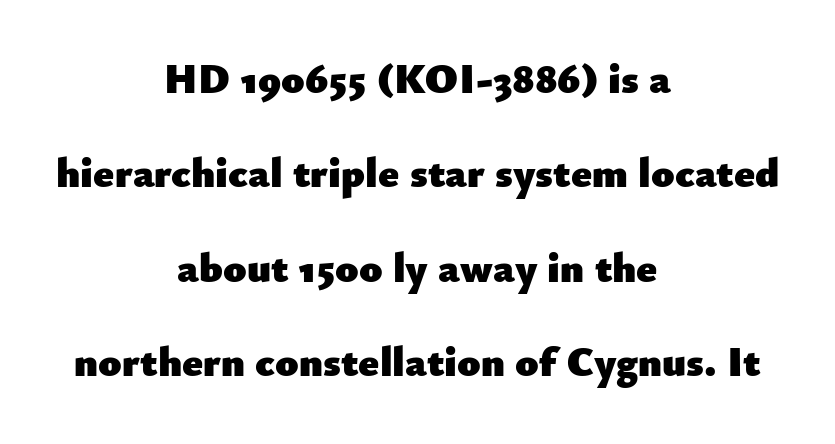
Q: Is the text bold? A: Yes.
Q: Is the text italic (slanted)? A: No, it is upright.
Q: Is the typeface a serif or a sans-serif typeface? A: Sans-serif.
Q: Is the text underlined? A: No.
Q: How is the paragraph aligned? A: Centered.
Q: Is the spacing between letters normal or unusually wide? A: Normal.
Q: Is the spacing between lines tight, normal or loose? A: Loose.
Q: Width (condensed, normal, or wide)? A: Normal.
Q: Stroke contrast? A: Low.
Q: x-height? A: Small.
Q: Monospaced? A: No.
